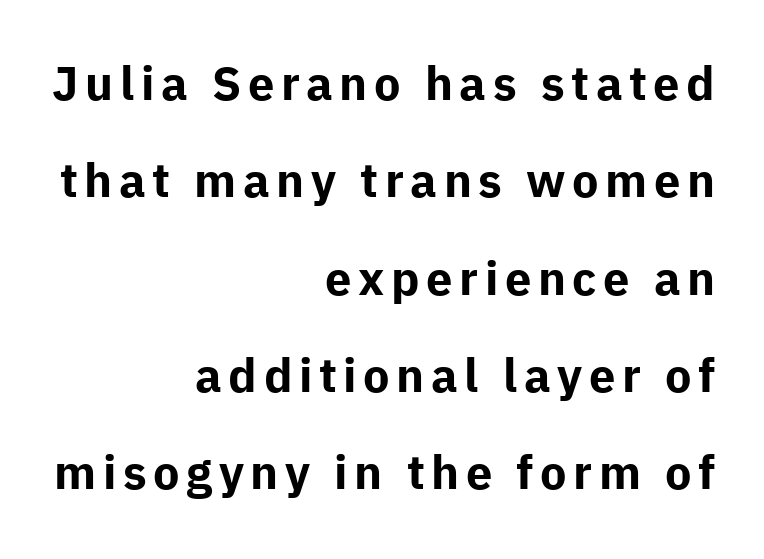
{"serif": "no", "italic": "no", "bold": "yes", "weight": "bold", "width": "normal", "stroke_contrast": "low", "x_height": "medium", "monospaced": "no", "underline": "no", "align": "right", "line_spacing": "loose", "line_spacing_ratio": 2.07, "glyph_px": 47}
